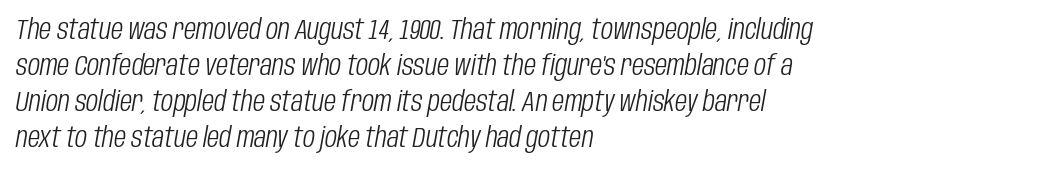
Descenders are the only things crossing below the line. Each new line begins a customary step beneath the previous one. This is not heavy type; no bold has been used. You could call the tracking neutral — neither tight nor loose. If you drew a ruler down the left edge, every line would touch it.
